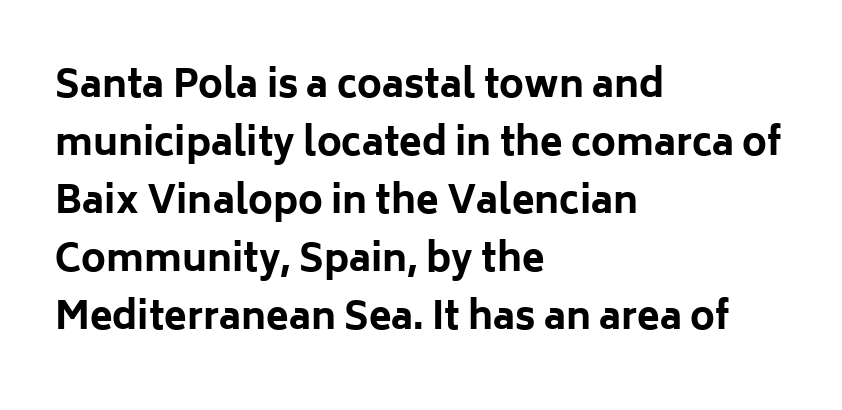
The image shows 37 px bold sans-serif type, upright; set left-aligned, normal line spacing (1.57x), normal letter spacing, not underlined; low stroke contrast and a medium x-height.
